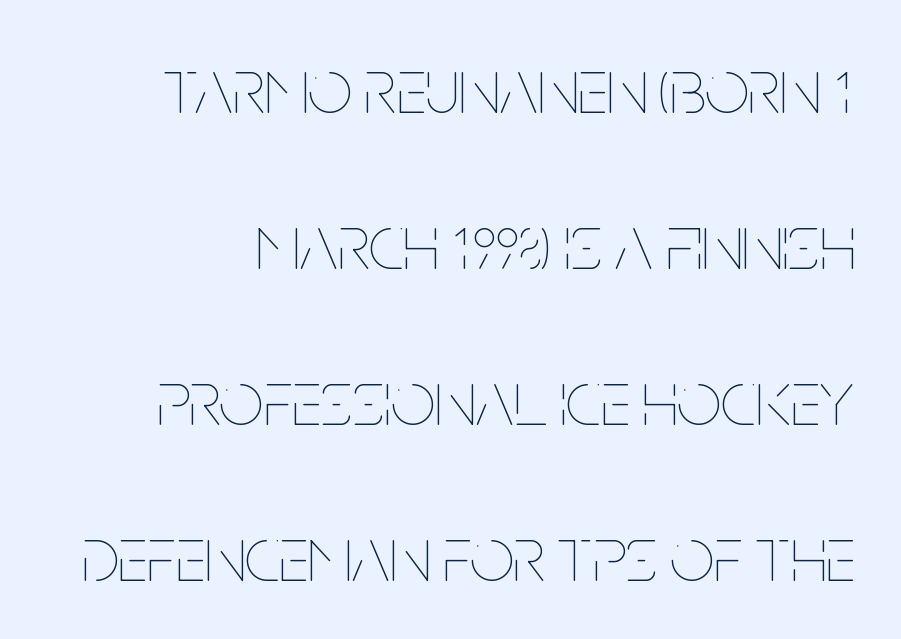
{"italic": "no", "bold": "no", "weight": "thin", "width": "condensed", "stroke_contrast": "low", "x_height": "large", "monospaced": "no", "underline": "no", "line_spacing": "loose", "line_spacing_ratio": 2.0, "letter_spacing": "normal", "letter_spacing_em": 0.0, "glyph_px": 78}
